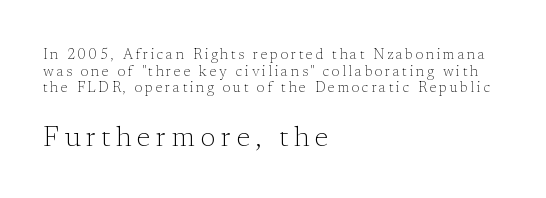
The specimen omits any rule beneath the text block's lines. Each line starts at the same left margin while the right side varies. Short note: letters widely spaced. The letters in the lower block stand taller than those in the block above. Counters stay open thanks to moderate or lighter strokes.
